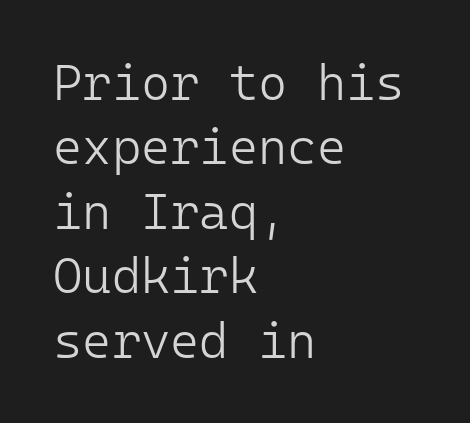
The lines are quadded left. Weight: regular or lighter. Nope, no serifs anywhere on these letters. These lines sit exactly where default settings would place them. The string is rendered with underlining switched off. This sample has the even, mechanical cadence of fixed-width lettering.
